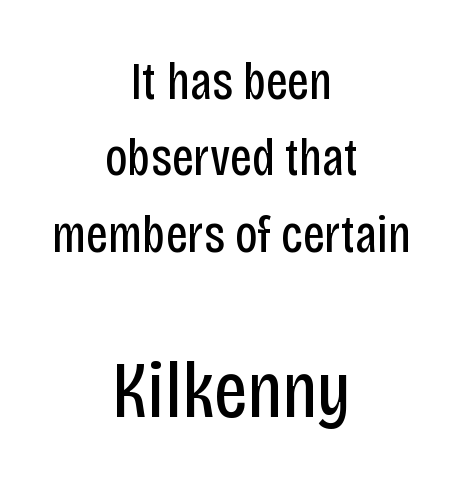
The image shows 80 px regular-weight, condensed sans-serif type, upright; set centered, normal line spacing (1.44x), normal letter spacing, not underlined; the second (bottom) block is 1.51x larger; low stroke contrast and a large x-height.
